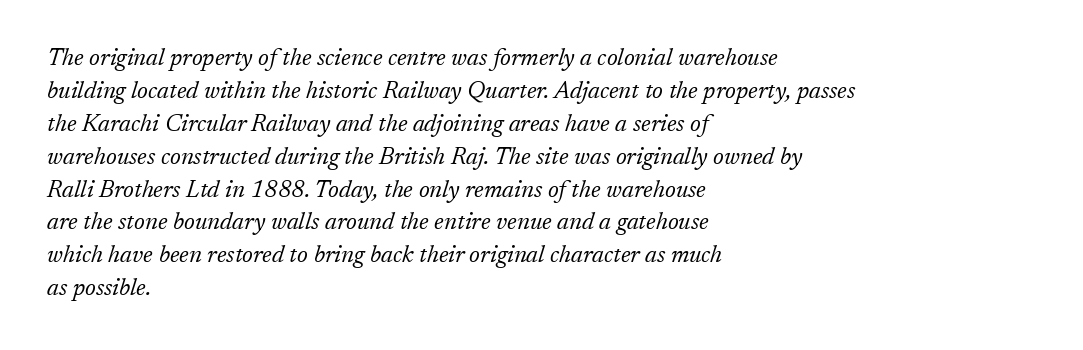
Q: Is the text bold? A: No.
Q: Is the text italic (slanted)? A: Yes, it leans right by about 17 degrees.
Q: Is the text underlined? A: No.
Q: How is the paragraph aligned? A: Left-aligned.
Q: Is the spacing between letters normal or unusually wide? A: Normal.
Q: Is the spacing between lines tight, normal or loose? A: Normal.
